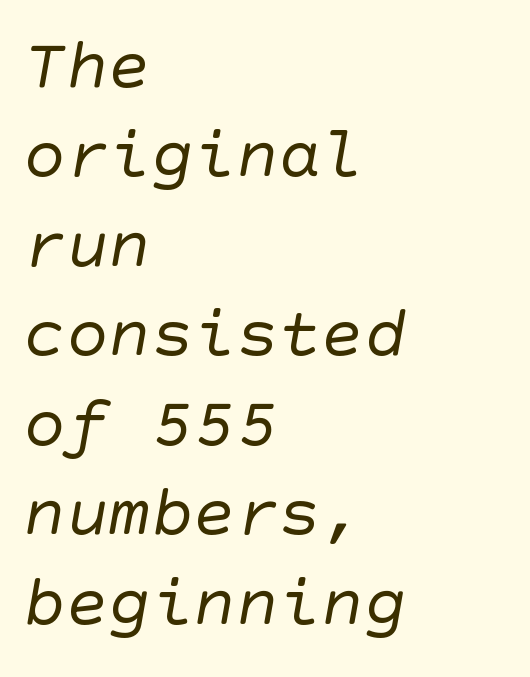
Compared with a centered layout, this one pins lines to the left instead. Observe the absence of serifs on each vertical stroke in this sample. Compared with typical body copy, the letter spacing here is the same. Line spacing here is normal. Decoration check: the copy has no underline.
